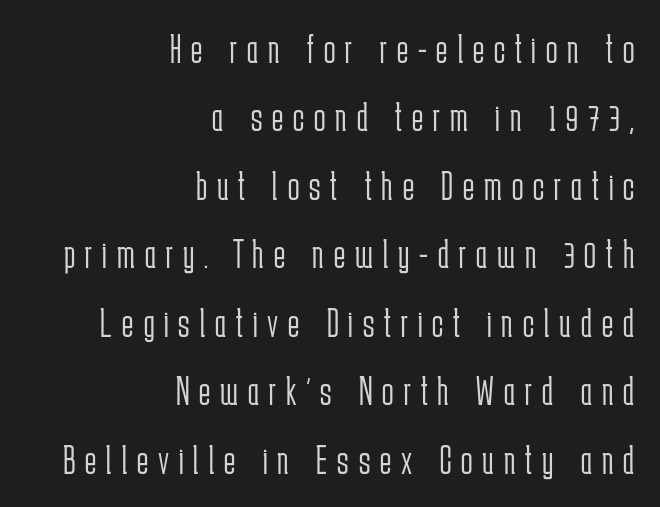
{"serif": "no", "italic": "no", "bold": "no", "weight": "light", "width": "condensed", "stroke_contrast": "low", "x_height": "medium", "monospaced": "no", "underline": "no", "align": "right", "line_spacing": "normal", "line_spacing_ratio": 1.63, "letter_spacing": "wide", "letter_spacing_em": 0.24, "glyph_px": 42}
